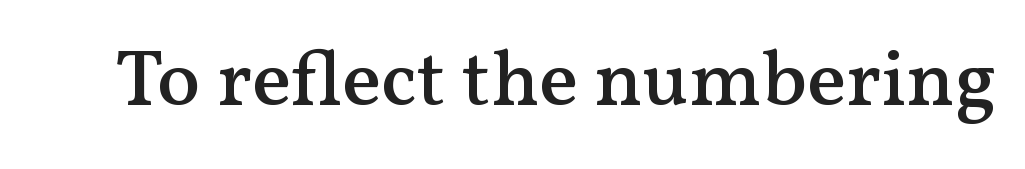
Q: Is the text bold? A: Semi-bold.
Q: Is the text italic (slanted)? A: No, it is upright.
Q: Is the typeface a serif or a sans-serif typeface? A: Serif.
Q: Is the text underlined? A: No.
Q: Is the spacing between letters normal or unusually wide? A: Normal.
Q: Width (condensed, normal, or wide)? A: Normal.
Q: Stroke contrast? A: Medium.
Q: x-height? A: Medium.
Q: Monospaced? A: No.
